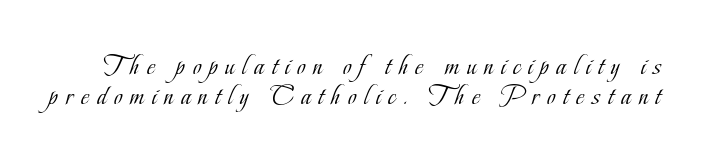
{"serif": "yes", "bold": "no", "weight": "light", "width": "condensed", "stroke_contrast": "low", "x_height": "small", "monospaced": "no", "underline": "no", "line_spacing": "tight", "line_spacing_ratio": 1.02, "letter_spacing": "wide", "letter_spacing_em": 0.27, "glyph_px": 29}
